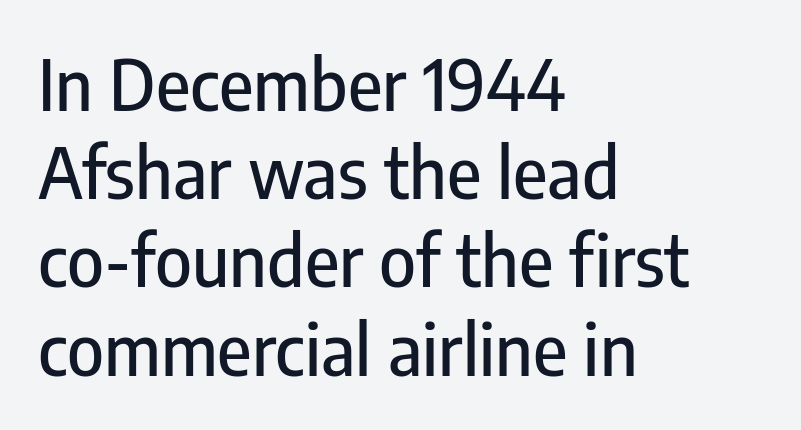
The image shows 70 px condensed sans-serif type, upright; set left-aligned, normal line spacing (1.26x), normal letter spacing, not underlined; low stroke contrast and a medium x-height.
